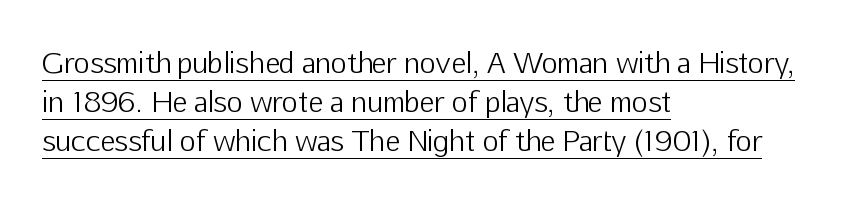
Stroke mass is kept to a normal reading level or below. This sample uses a sans-serif face. No italicization has been applied; the sample stays upright. Here the designer chose a conventional face with non-uniform glyph widths. Standard letterfit; no display-style spreading of the glyphs.
